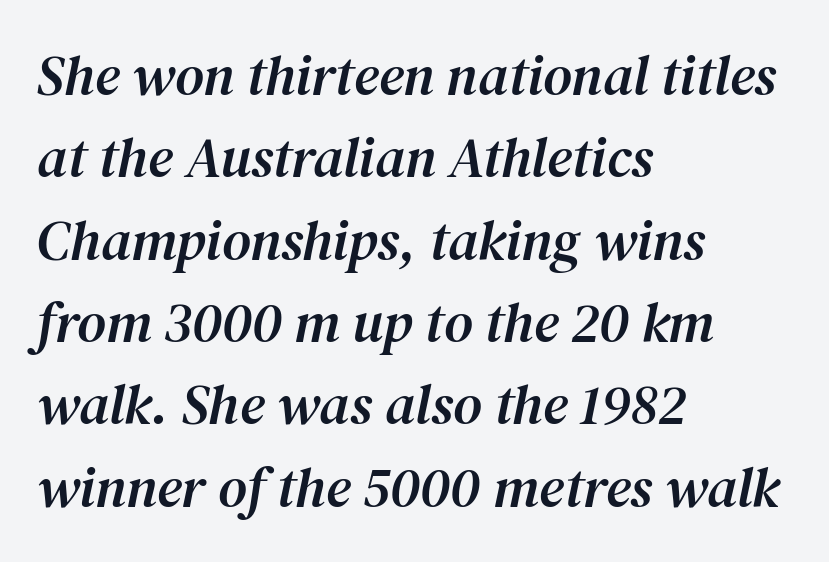
A normal amount of white space separates one row of letters from the next. Character widths vary here, with narrow letters taking less room than wide ones. The passage shown is not underscored anywhere. Posture: slanted. The text block is weighted toward the left margin, trailing off unevenly rightward.
